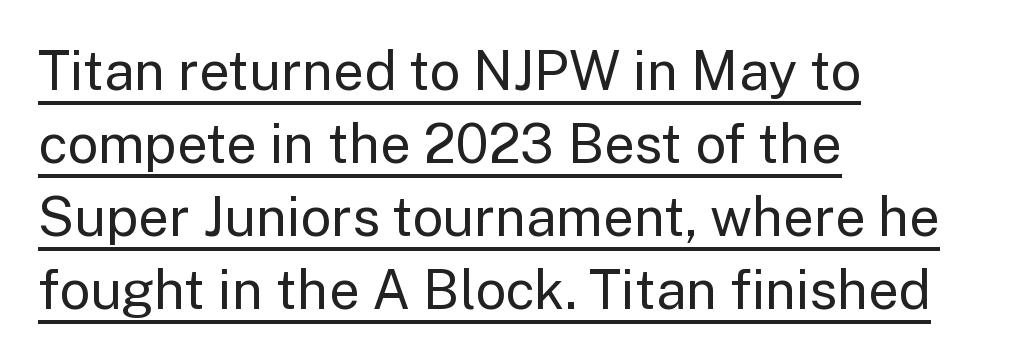
Q: Is the text bold? A: No.
Q: Is the text italic (slanted)? A: No, it is upright.
Q: Is the typeface a serif or a sans-serif typeface? A: Sans-serif.
Q: Is the text underlined? A: Yes.
Q: How is the paragraph aligned? A: Left-aligned.
Q: Is the spacing between letters normal or unusually wide? A: Normal.
Q: Is the spacing between lines tight, normal or loose? A: Normal.
Q: Width (condensed, normal, or wide)? A: Normal.
Q: Stroke contrast? A: Low.
Q: x-height? A: Medium.
Q: Monospaced? A: No.
